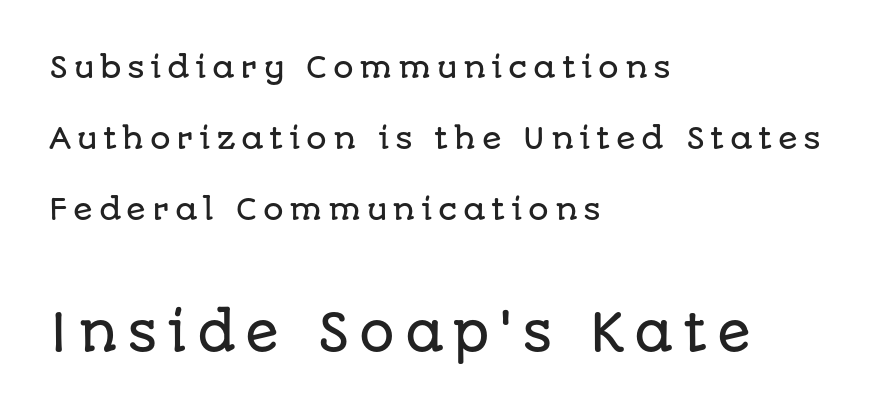
The image shows 50 px sans-serif type, upright; set left-aligned, loose line spacing (2.44x), not underlined; the second (bottom) block is 1.72x larger; low stroke contrast and a large x-height.
